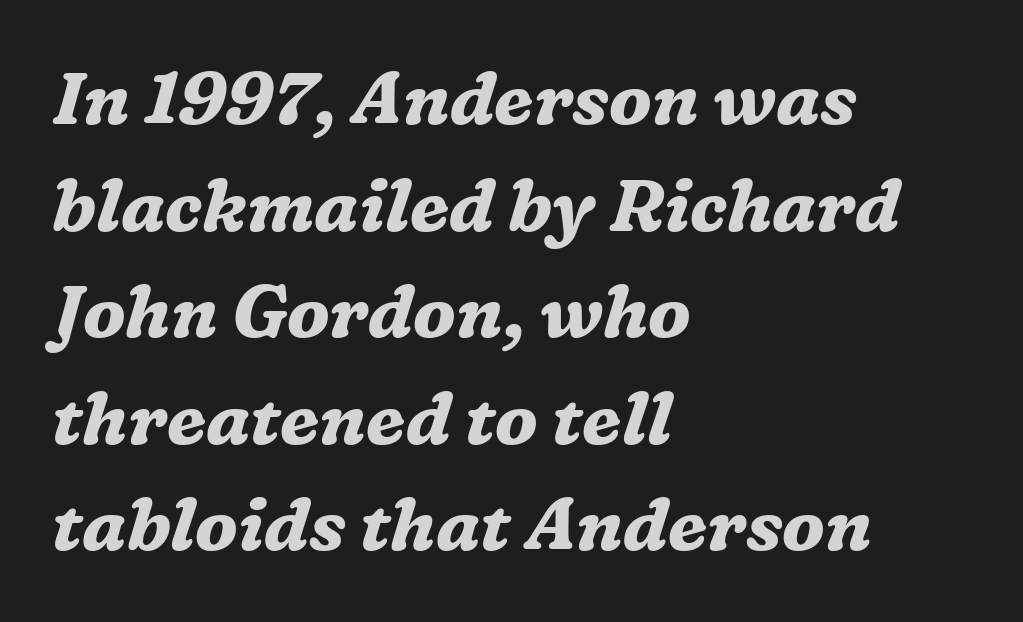
In terms of letterspacing, this is plain default setting. You'd pick this weight for a headline — it's a proper bold. Do the characters align in a grid? No, the font is proportional. Summary of vertical rhythm: regular, with standard interline spacing.
